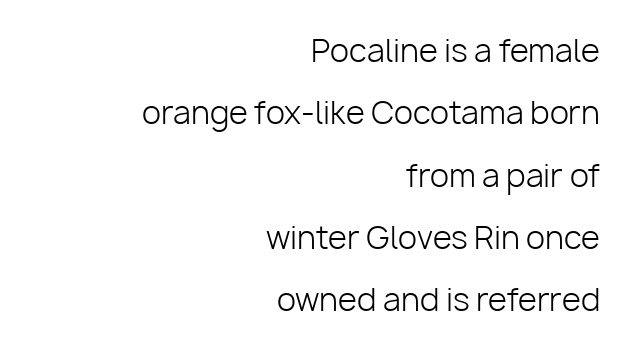
The image shows 31 px light sans-serif type, upright; set right-aligned, loose line spacing (2.01x), normal letter spacing, not underlined; low stroke contrast and a medium x-height.
